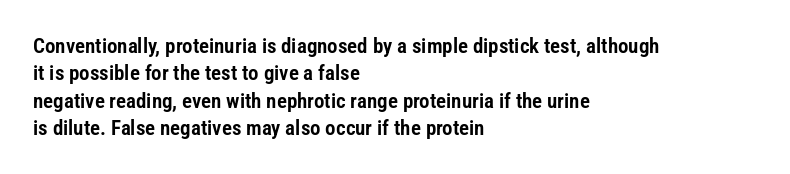
The image shows 21 px text type, upright; set left-aligned, normal line spacing (1.3x), normal letter spacing, not underlined.
